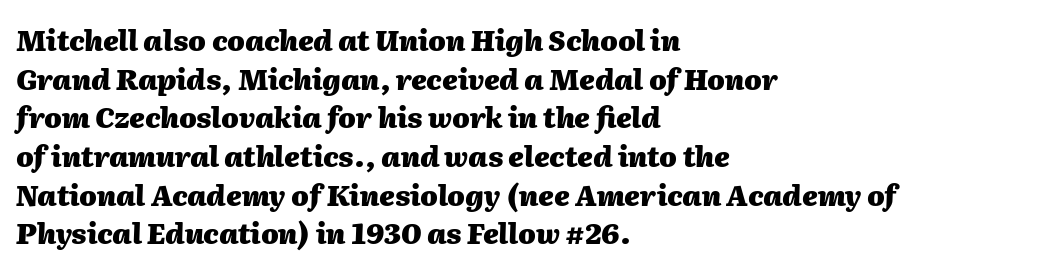
The baseline area is clear. Tracking value appears to be zero — textbook default spacing. The block of text has a typical density, with ordinary space between rows. The passage shown is typed in a proportional face where columns would drift. The paragraph has a hard left edge and a soft right edge.
